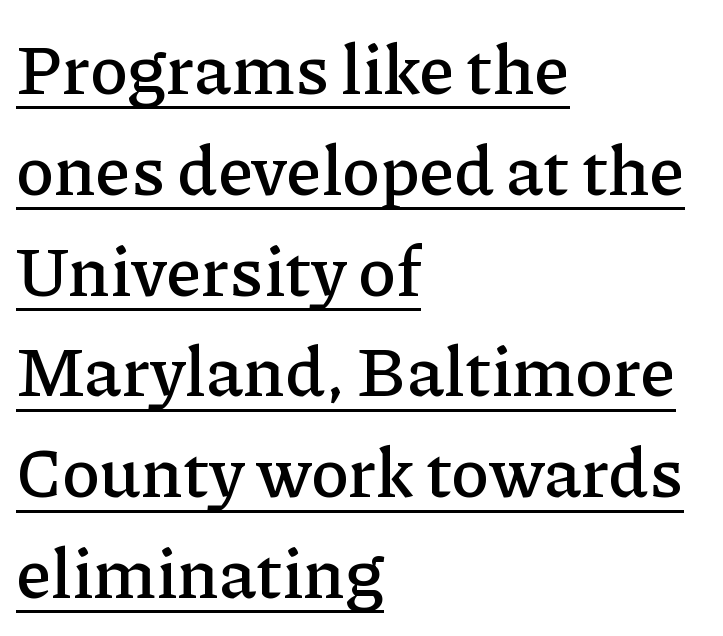
{"serif": "yes", "italic": "no", "width": "normal", "stroke_contrast": "low", "x_height": "medium", "monospaced": "no", "underline": "yes", "align": "left", "line_spacing": "normal", "line_spacing_ratio": 1.44, "letter_spacing": "normal", "letter_spacing_em": 0.0, "glyph_px": 70}
